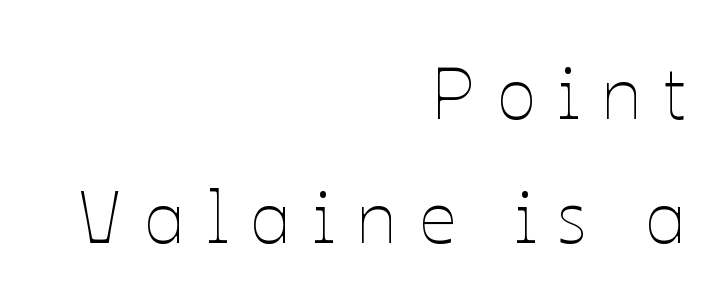
The horizontal fit of the characters is loose and conspicuously gappy. Compared with a flush-left layout, this one pins lines to the opposite, right side. In terms of leading, this rendering sits right in the middle. No italicization has been applied; the sample stays upright. Counters stay open thanks to moderate or lighter strokes. Lines of text with bare space underneath.
